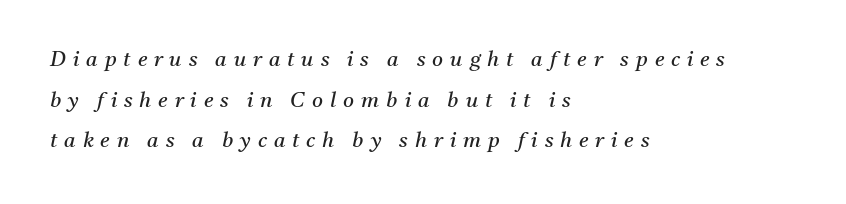
A typesetter would call this leading open, well beyond the default. The paragraph has a hard left edge and a soft right edge. What stands out about the letter spacing? Its width — letters are far apart. These lines were composed using italics. The words here are not underlined. Stroke mass is kept to a normal reading level or below.
